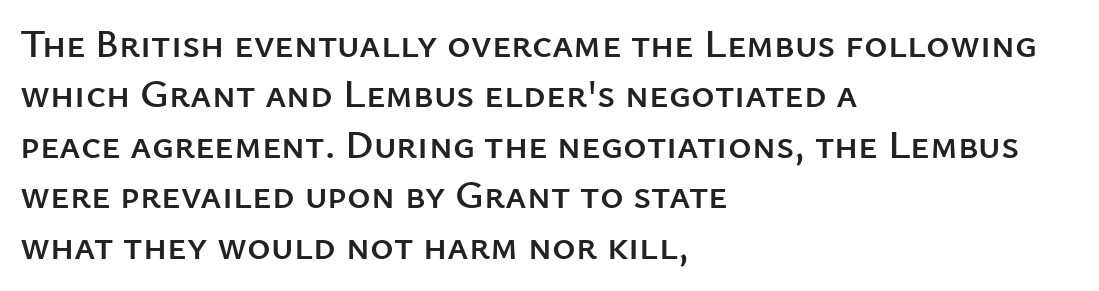
Q: Is the text italic (slanted)? A: No, it is upright.
Q: Is the typeface a serif or a sans-serif typeface? A: Sans-serif.
Q: Is the text underlined? A: No.
Q: How is the paragraph aligned? A: Left-aligned.
Q: Is the spacing between letters normal or unusually wide? A: Normal.
Q: Is the spacing between lines tight, normal or loose? A: Normal.
Q: Width (condensed, normal, or wide)? A: Normal.
Q: Stroke contrast? A: Low.
Q: x-height? A: Medium.
Q: Monospaced? A: No.
